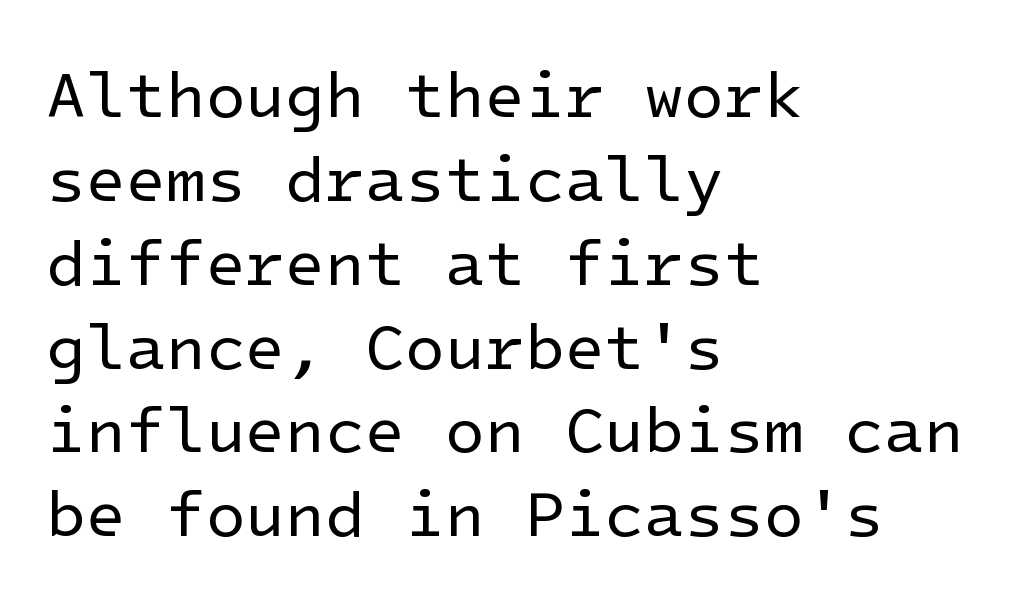
This is sans-serif lettering, the kind often seen on screens and signage. This sample uses an upright cut, with every glyph sitting square on the baseline. The block of text has a typical density, with ordinary space between rows. The lines are quadded left. The letterforms sit shoulder to shoulder at normal distance.
